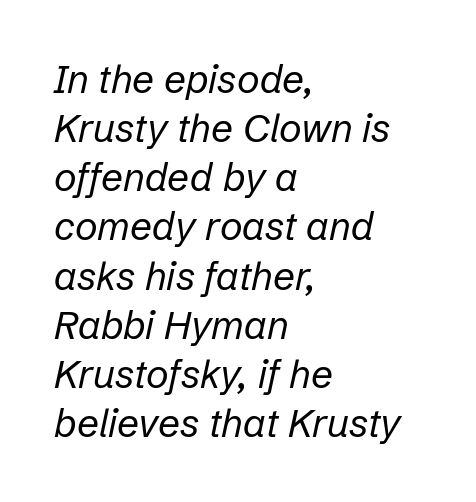
The image shows 39 px regular-weight type, italic (leaning right); set left-aligned, normal line spacing (1.26x), normal letter spacing, not underlined; low stroke contrast and a medium x-height.
